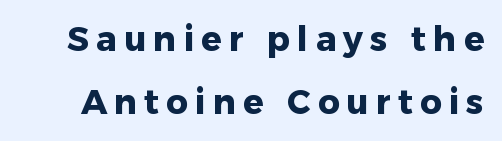
Q: Is the text bold? A: Yes.
Q: Is the text italic (slanted)? A: No, it is upright.
Q: Is the typeface a serif or a sans-serif typeface? A: Sans-serif.
Q: Is the text underlined? A: No.
Q: Is the spacing between letters normal or unusually wide? A: Unusually wide.
Q: Width (condensed, normal, or wide)? A: Normal.
Q: Stroke contrast? A: Low.
Q: x-height? A: Medium.
Q: Monospaced? A: No.
